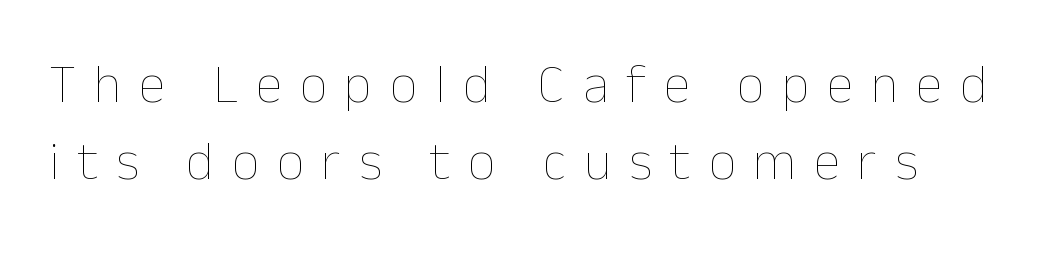
The image shows 54 px thin type, upright; set normal line spacing (1.43x), unusually wide letter spacing (+0.33 em), not underlined; low stroke contrast and a medium x-height.
